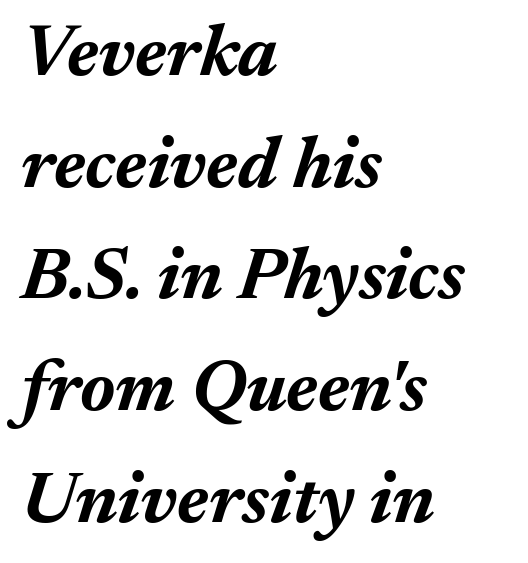
These words are printed bold, with thick strokes throughout. Nobody touched the tracking dial on this one. A typesetter would call this leading conventional body-copy spacing. The baseline area is clear. Leftover space on each line is placed entirely after the last word. The passage shown is typed in a proportional face where columns would drift.
